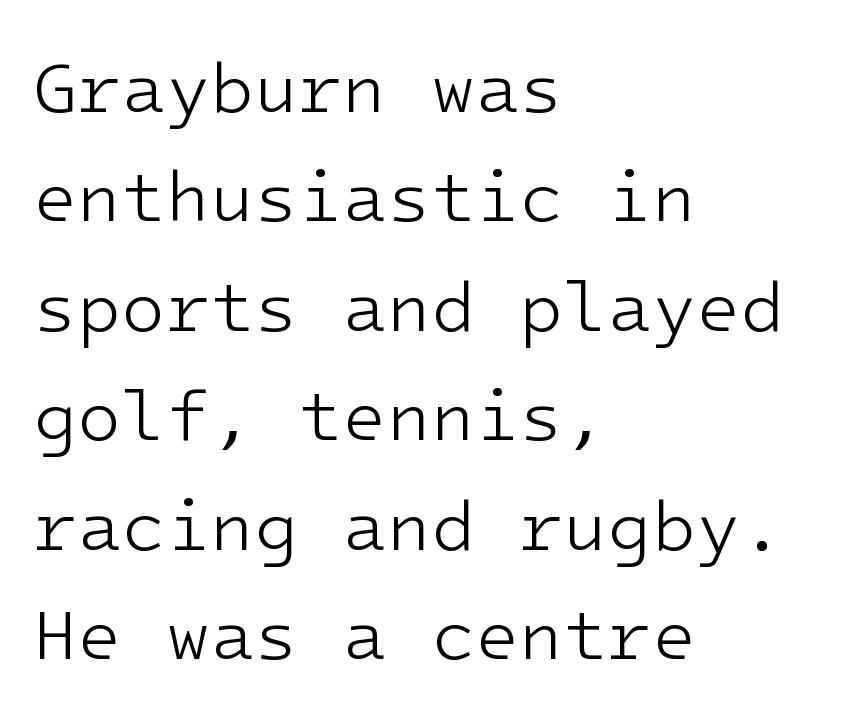
{"serif": "no", "italic": "no", "bold": "no", "weight": "light", "width": "normal", "stroke_contrast": "low", "x_height": "medium", "underline": "no", "align": "left", "line_spacing": "normal", "line_spacing_ratio": 1.52, "letter_spacing": "normal", "letter_spacing_em": 0.0, "glyph_px": 72}
